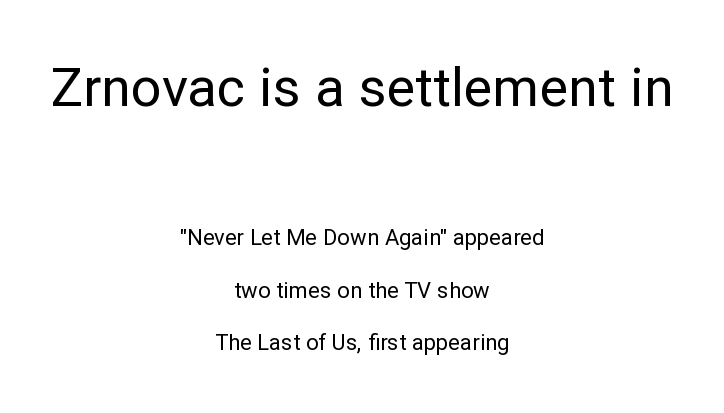
{"serif": "no", "italic": "no", "bold": "no", "weight": "regular", "width": "normal", "stroke_contrast": "low", "x_height": "medium", "monospaced": "no", "underline": "no", "align": "center", "line_spacing": "loose", "line_spacing_ratio": 2.39, "letter_spacing": "normal", "letter_spacing_em": 0.0, "larger_block": "first", "size_ratio": 2.45, "glyph_px": 54}
